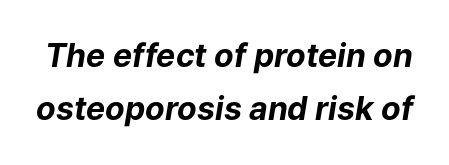
Q: Is the text bold? A: Yes.
Q: Is the text italic (slanted)? A: Yes, it leans right by about 9 degrees.
Q: Is the text underlined? A: No.
Q: Is the spacing between letters normal or unusually wide? A: Normal.
Q: Is the spacing between lines tight, normal or loose? A: Normal.
Q: Width (condensed, normal, or wide)? A: Normal.
Q: Stroke contrast? A: Low.
Q: x-height? A: Medium.
Q: Monospaced? A: No.
